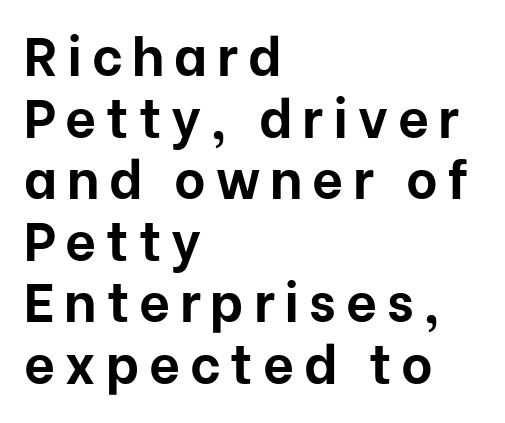
A roman cut, with each character standing at attention. Do the characters align in a grid? No, the font is proportional. Baseline-to-baseline distance is barely more than the letter height. Weight check: bold — yes, fully. Underlining? Definitely not there.
